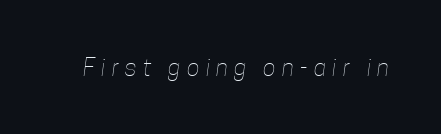
{"bold": "no", "underline": "no", "letter_spacing": "wide", "letter_spacing_em": 0.26, "glyph_px": 24}
